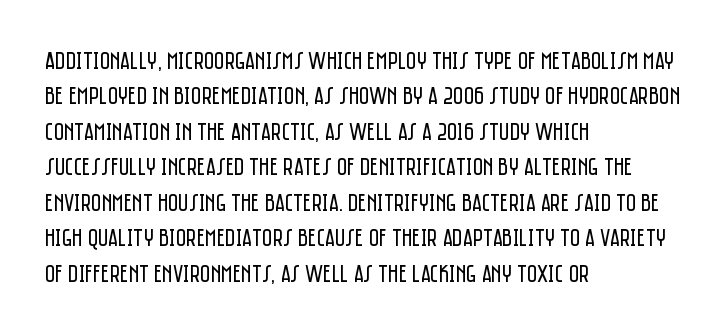
The image shows 25 px text type, upright; set left-aligned, normal line spacing (1.42x), normal letter spacing, not underlined.
